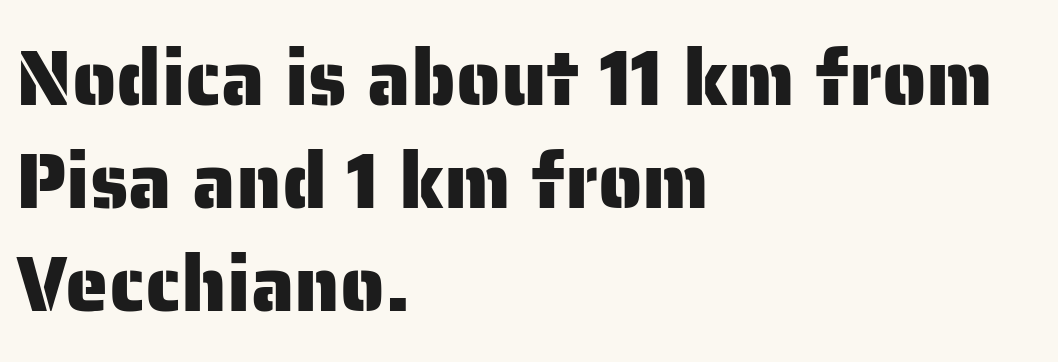
Q: Is the text italic (slanted)? A: No, it is upright.
Q: Is the typeface a serif or a sans-serif typeface? A: Sans-serif.
Q: Is the text underlined? A: No.
Q: How is the paragraph aligned? A: Left-aligned.
Q: Is the spacing between letters normal or unusually wide? A: Normal.
Q: Is the spacing between lines tight, normal or loose? A: Normal.
Q: Width (condensed, normal, or wide)? A: Normal.
Q: Stroke contrast? A: Low.
Q: x-height? A: Medium.
Q: Monospaced? A: No.
